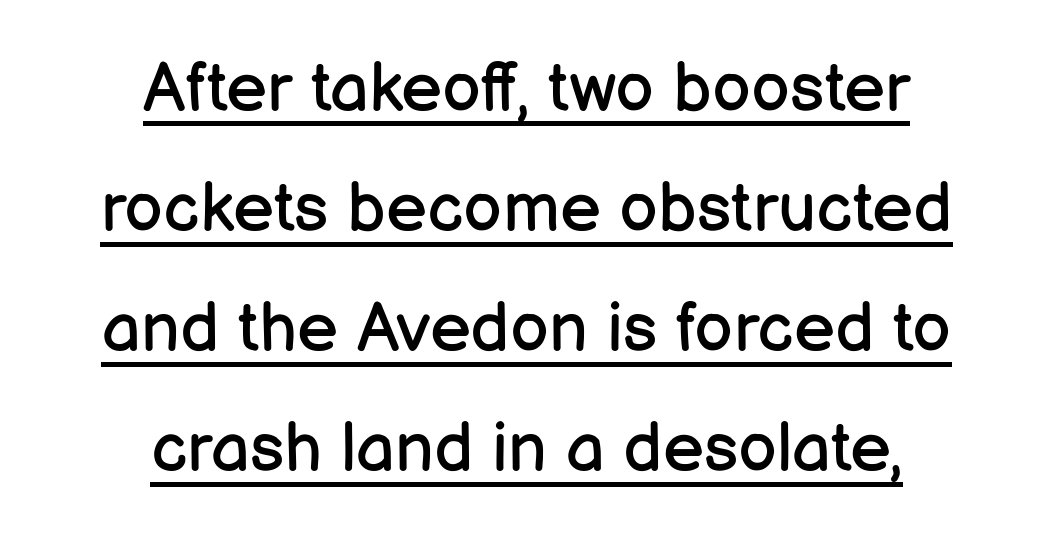
Q: Is the text bold? A: No.
Q: Is the text italic (slanted)? A: No, it is upright.
Q: Is the typeface a serif or a sans-serif typeface? A: Sans-serif.
Q: Is the text underlined? A: Yes.
Q: How is the paragraph aligned? A: Centered.
Q: Is the spacing between letters normal or unusually wide? A: Normal.
Q: Width (condensed, normal, or wide)? A: Normal.
Q: Stroke contrast? A: Low.
Q: x-height? A: Medium.
Q: Monospaced? A: No.
